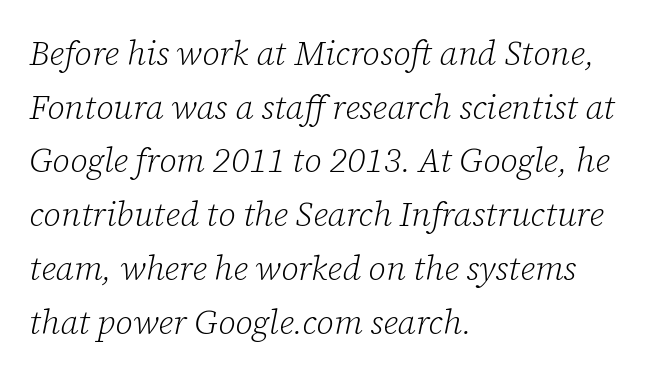
Q: Is the text bold? A: No.
Q: Is the text italic (slanted)? A: Yes, it leans right by about 12 degrees.
Q: Is the typeface a serif or a sans-serif typeface? A: Serif.
Q: Is the text underlined? A: No.
Q: How is the paragraph aligned? A: Left-aligned.
Q: Is the spacing between letters normal or unusually wide? A: Normal.
Q: Is the spacing between lines tight, normal or loose? A: Normal.
Q: Width (condensed, normal, or wide)? A: Normal.
Q: Stroke contrast? A: Low.
Q: x-height? A: Medium.
Q: Monospaced? A: No.
